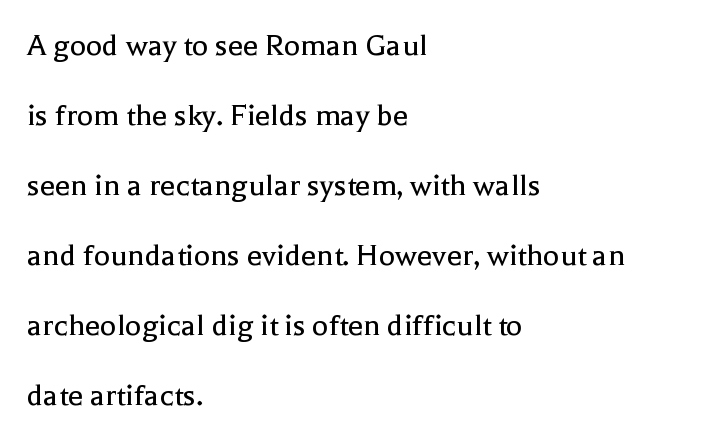
Q: Is the text bold? A: No.
Q: Is the text italic (slanted)? A: No, it is upright.
Q: Is the typeface a serif or a sans-serif typeface? A: Serif.
Q: Is the text underlined? A: No.
Q: How is the paragraph aligned? A: Left-aligned.
Q: Is the spacing between letters normal or unusually wide? A: Normal.
Q: Is the spacing between lines tight, normal or loose? A: Loose.
Q: Width (condensed, normal, or wide)? A: Normal.
Q: x-height? A: Medium.
Q: Monospaced? A: No.
